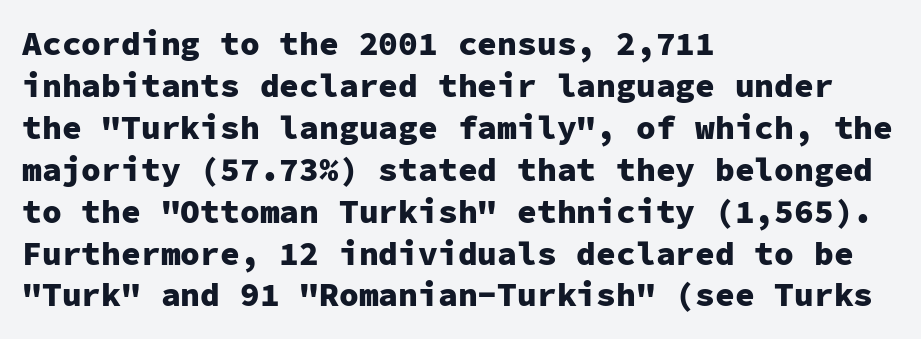
The image shows 33 px heavy sans-serif type, upright, monospaced; set left-aligned, normal line spacing (1.27x), normal letter spacing, not underlined; low stroke contrast and a medium x-height.
